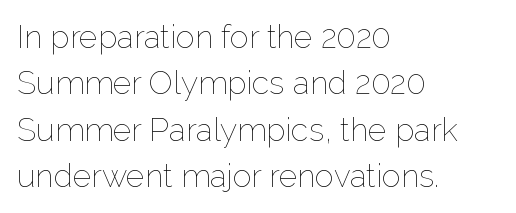
Tall strokes in this sample are plumb rather than angled. In CSS terms this would be text-align: left. Characters follow at the spacing the type designer built in. The strip under each line holds only bare page. Compared with a typical body face, this is equally light or lighter still.
